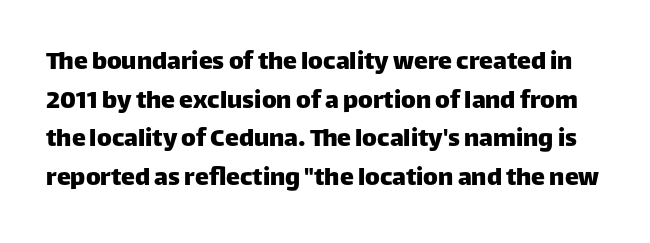
This sample keeps an unexceptional amount of space between lines. The strip under each line holds only bare page. Nothing sits at the stroke ends, so this counts as sans-serif. The passage shown has conventional tracking throughout. Proportional: the letters do not fall into vertical columns. This is the regular roman posture of the typeface.
